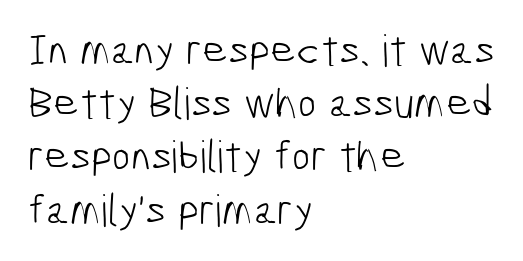
Q: Is the text bold? A: No.
Q: Is the typeface a serif or a sans-serif typeface? A: Sans-serif.
Q: Is the text underlined? A: No.
Q: How is the paragraph aligned? A: Left-aligned.
Q: Is the spacing between letters normal or unusually wide? A: Normal.
Q: Width (condensed, normal, or wide)? A: Condensed.
Q: Stroke contrast? A: Low.
Q: x-height? A: Medium.
Q: Monospaced? A: No.
